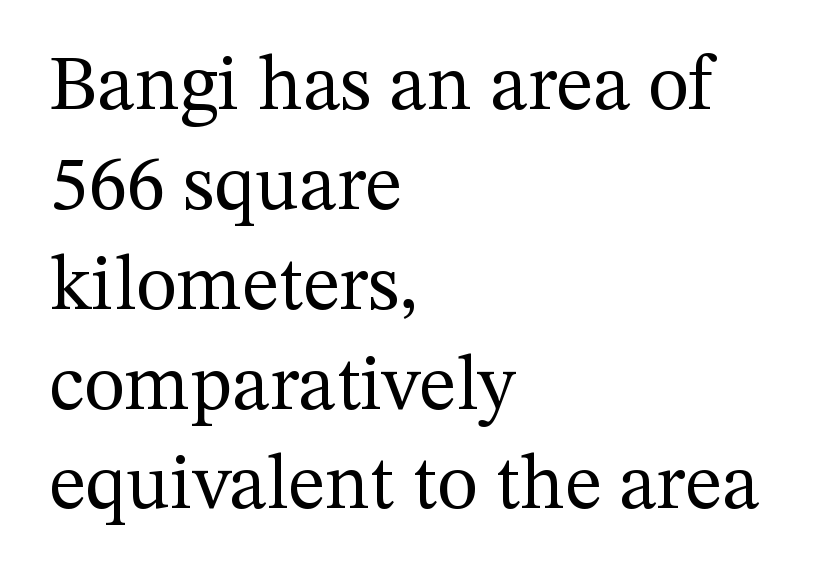
The string is rendered with underlining switched off. Visually the block forms a straight wall on the left and a jagged coastline on the right. Are there feet on the stems? There are — it's a serif. Designer's note — italics off, roman on.
